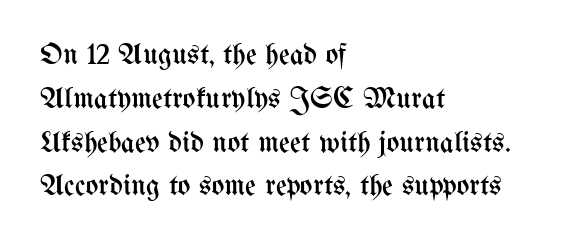
Underlining? Definitely not there. The lines are quadded left. The rendering uses a moderate line-height, typical for paragraphs. Proportional: the letters do not fall into vertical columns. You can tell it's not italic because the verticals are truly vertical.
